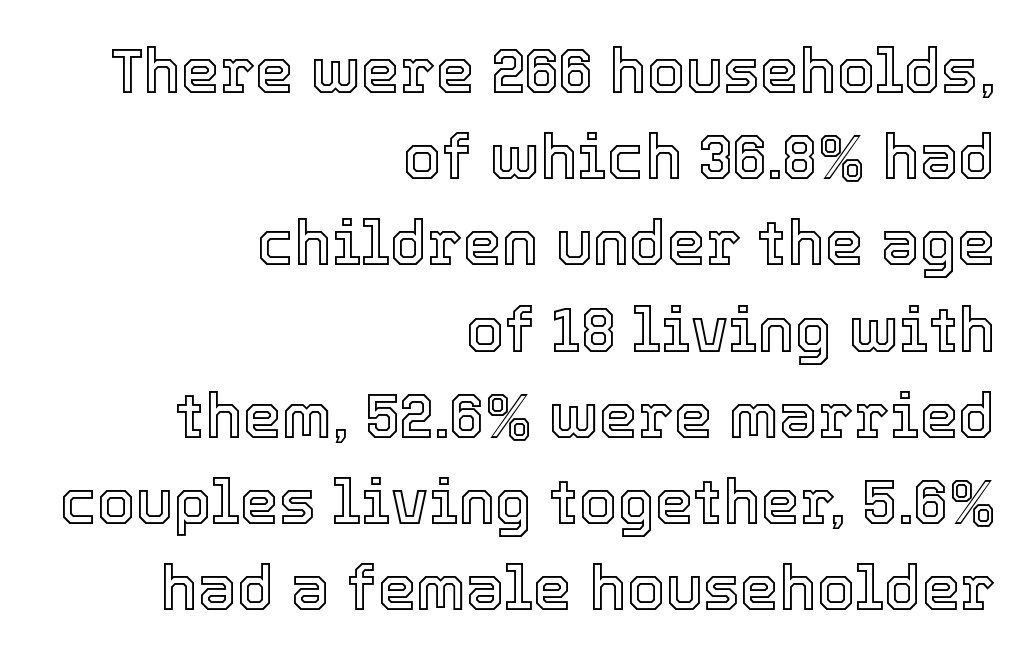
Q: Is the text italic (slanted)? A: No, it is upright.
Q: Is the text underlined? A: No.
Q: How is the paragraph aligned? A: Right-aligned.
Q: Is the spacing between letters normal or unusually wide? A: Normal.
Q: Is the spacing between lines tight, normal or loose? A: Normal.
Q: Width (condensed, normal, or wide)? A: Normal.
Q: x-height? A: Medium.
Q: Monospaced? A: No.
